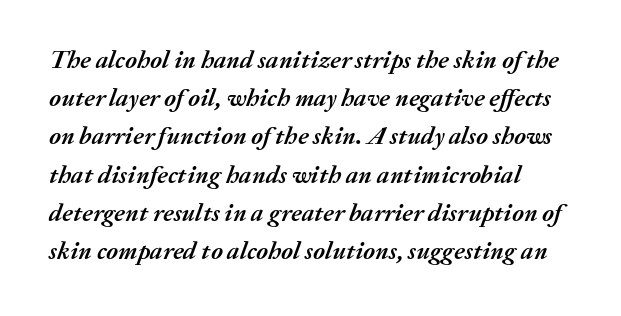
Observe the ordinary spacing: letters are neighbours, not strangers. Vertical spacing — default. Compared with an ordinary text face, these strokes are far heavier — a full bold. Slanted lettering throughout.
